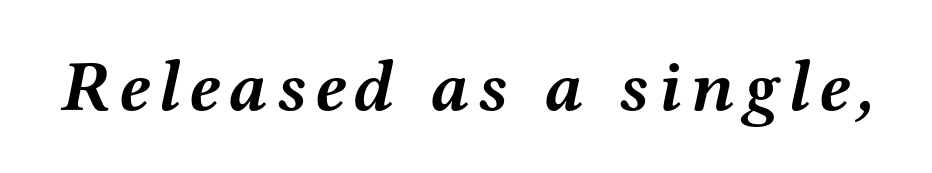
Q: Is the text bold? A: Yes.
Q: Is the text italic (slanted)? A: Yes, it leans right by about 12 degrees.
Q: Is the typeface a serif or a sans-serif typeface? A: Serif.
Q: Is the text underlined? A: No.
Q: Width (condensed, normal, or wide)? A: Wide.
Q: Stroke contrast? A: Medium.
Q: x-height? A: Medium.
Q: Monospaced? A: No.
